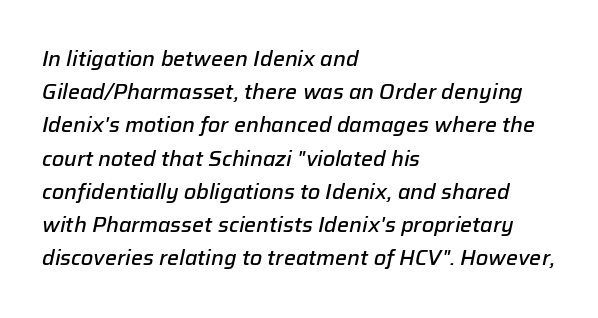
The image shows 21 px text type, italic (leaning right); set left-aligned, normal line spacing (1.58x), normal letter spacing, not underlined.
